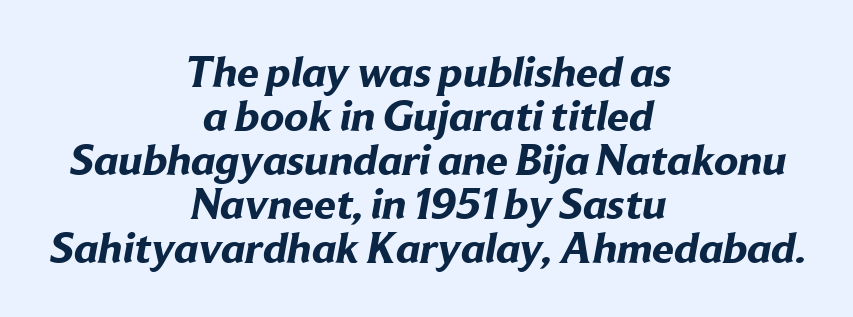
{"serif": "no", "bold": "yes", "weight": "bold", "width": "normal", "stroke_contrast": "low", "x_height": "medium", "monospaced": "no", "underline": "no", "align": "center", "line_spacing": "tight", "line_spacing_ratio": 1.0, "letter_spacing": "normal", "letter_spacing_em": 0.0, "glyph_px": 44}
